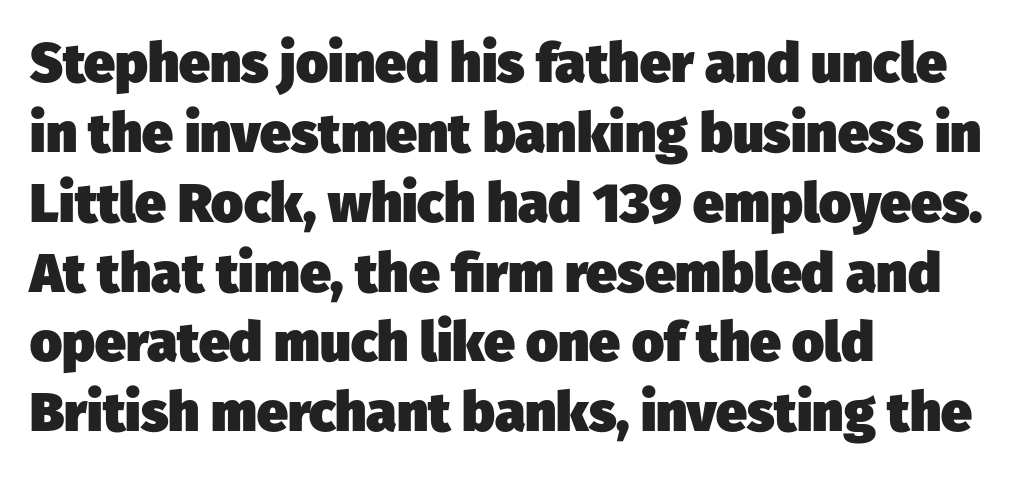
Q: Is the text bold? A: Yes.
Q: Is the typeface a serif or a sans-serif typeface? A: Sans-serif.
Q: Is the text underlined? A: No.
Q: How is the paragraph aligned? A: Left-aligned.
Q: Is the spacing between letters normal or unusually wide? A: Normal.
Q: Is the spacing between lines tight, normal or loose? A: Normal.
Q: Width (condensed, normal, or wide)? A: Normal.
Q: Stroke contrast? A: Low.
Q: x-height? A: Medium.
Q: Monospaced? A: No.
